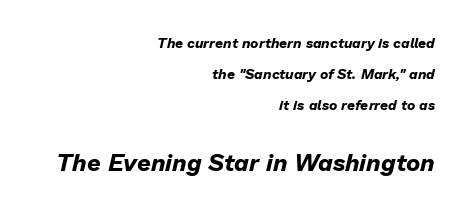
{"italic": "yes", "lean": "right", "slant_degrees": 13, "bold": "yes", "underline": "no", "align": "right", "line_spacing": "loose", "line_spacing_ratio": 2.23, "letter_spacing": "normal", "letter_spacing_em": 0.0, "larger_block": "second", "size_ratio": 1.71, "glyph_px": 24}
